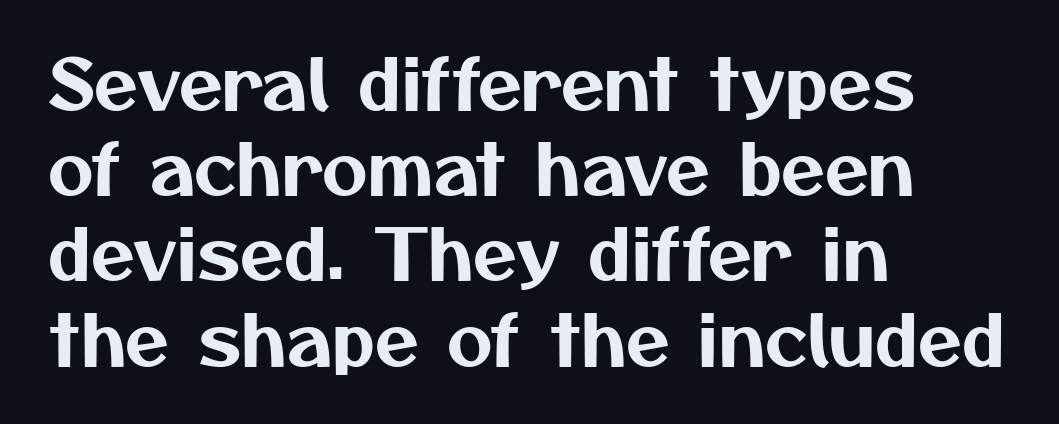
{"serif": "no", "width": "normal", "stroke_contrast": "medium", "x_height": "medium", "monospaced": "no", "underline": "no", "align": "left", "line_spacing_ratio": 1.2, "letter_spacing": "normal", "letter_spacing_em": 0.0, "glyph_px": 71}
